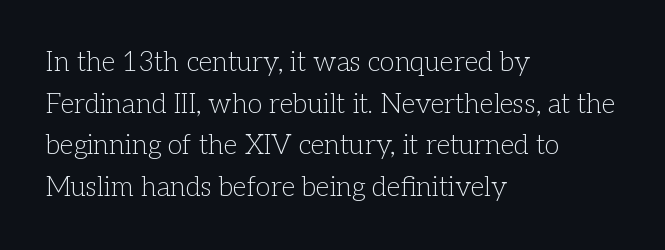
{"italic": "no", "bold": "no", "underline": "no", "align": "left", "line_spacing": "normal", "line_spacing_ratio": 1.54, "letter_spacing": "normal", "letter_spacing_em": 0.0, "glyph_px": 27}
